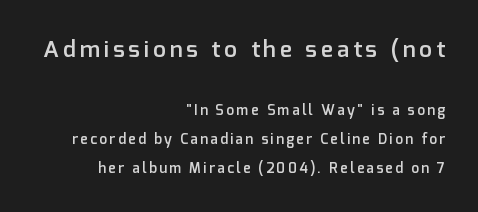
{"italic": "no", "bold": "semi", "underline": "no", "align": "right", "line_spacing": "loose", "line_spacing_ratio": 2.1, "larger_block": "first", "size_ratio": 1.64, "glyph_px": 23}
